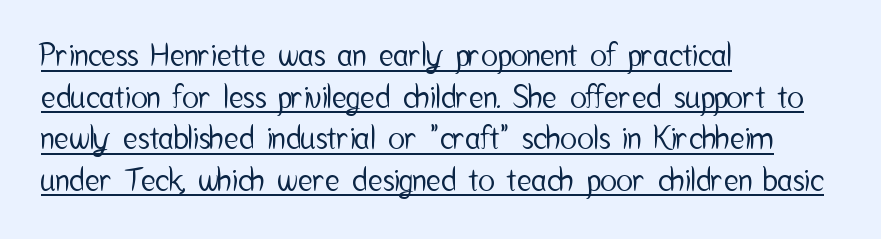
The image shows 31 px condensed sans-serif type, upright; set left-aligned, normal line spacing (1.34x), normal letter spacing, underlined; low stroke contrast and a medium x-height.
